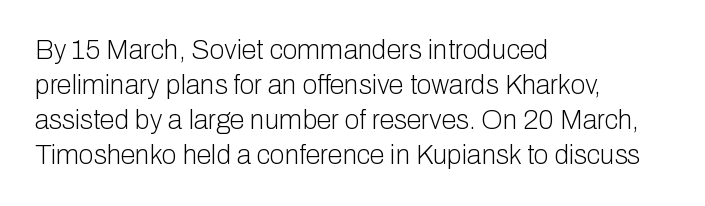
Q: Is the text bold? A: No.
Q: Is the text italic (slanted)? A: No, it is upright.
Q: Is the text underlined? A: No.
Q: How is the paragraph aligned? A: Left-aligned.
Q: Is the spacing between letters normal or unusually wide? A: Normal.
Q: Is the spacing between lines tight, normal or loose? A: Normal.
